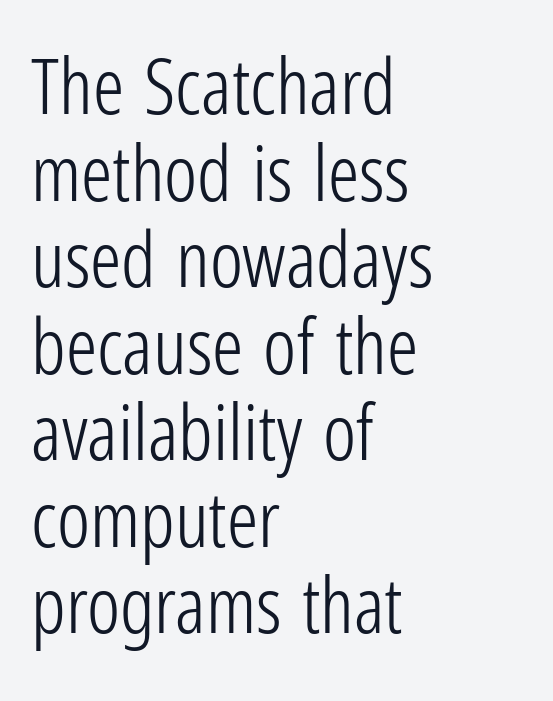
Q: Is the text bold? A: No.
Q: Is the text italic (slanted)? A: No, it is upright.
Q: Is the typeface a serif or a sans-serif typeface? A: Sans-serif.
Q: Is the text underlined? A: No.
Q: How is the paragraph aligned? A: Left-aligned.
Q: Is the spacing between letters normal or unusually wide? A: Normal.
Q: Is the spacing between lines tight, normal or loose? A: Tight.
Q: Width (condensed, normal, or wide)? A: Condensed.
Q: Stroke contrast? A: Low.
Q: x-height? A: Medium.
Q: Monospaced? A: No.
